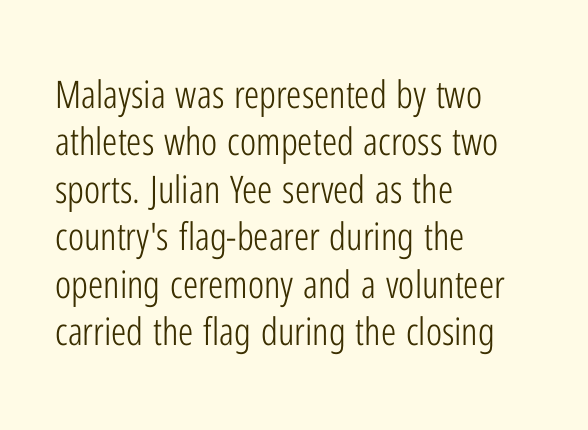
{"serif": "no", "italic": "no", "bold": "no", "weight": "light", "width": "condensed", "stroke_contrast": "low", "x_height": "medium", "monospaced": "no", "underline": "no", "align": "left", "line_spacing": "normal", "line_spacing_ratio": 1.25, "letter_spacing": "normal", "letter_spacing_em": 0.0, "glyph_px": 38}
